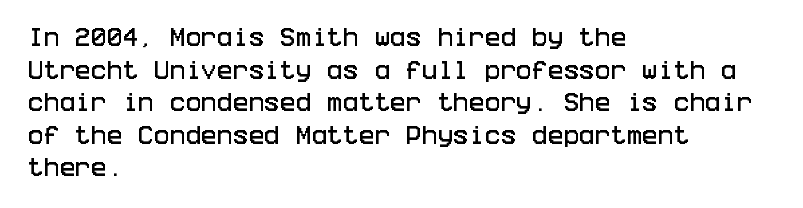
The line-height multiplier appears to be the usual default. Posture: straight, roman, zero tilt. This sample uses plain, unmodified letter spacing. No word sits above an underline.
